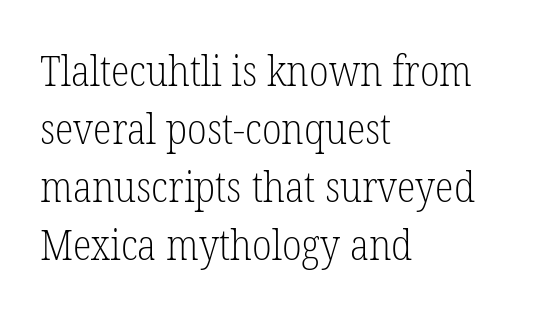
{"serif": "yes", "italic": "no", "bold": "no", "weight": "light", "width": "condensed", "stroke_contrast": "low", "x_height": "medium", "monospaced": "no", "underline": "no", "align": "left", "line_spacing": "normal", "line_spacing_ratio": 1.35, "letter_spacing": "normal", "letter_spacing_em": 0.0, "glyph_px": 43}
